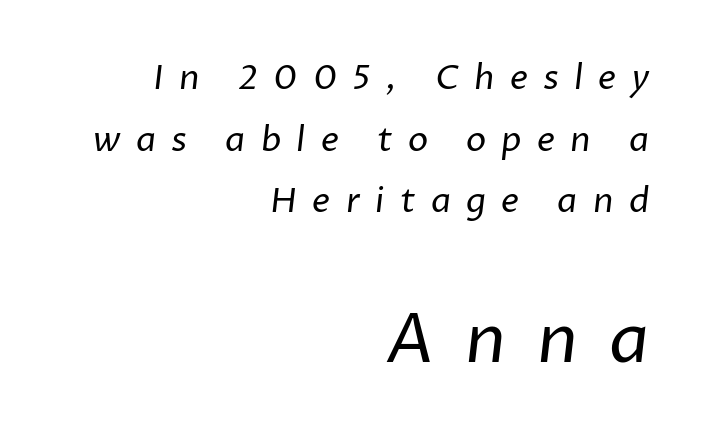
Q: Is the text bold? A: No.
Q: Is the typeface a serif or a sans-serif typeface? A: Sans-serif.
Q: Is the text underlined? A: No.
Q: How is the paragraph aligned? A: Right-aligned.
Q: Is the spacing between letters normal or unusually wide? A: Unusually wide.
Q: Which block of text is set in a larger size, the first (top) or the second (bottom)? A: The second (bottom) one.
Q: Width (condensed, normal, or wide)? A: Normal.
Q: Stroke contrast? A: Low.
Q: x-height? A: Medium.
Q: Monospaced? A: No.
